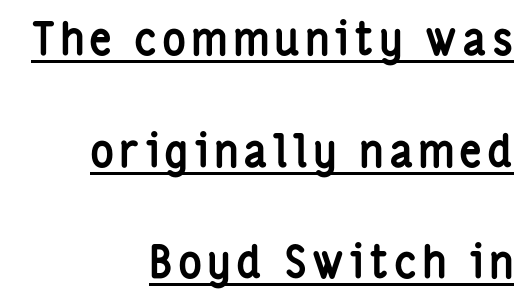
The letters advance in unequal steps, a hallmark of proportional type. Students, observe: this is what heavily led, spacious text looks like. The typeface chosen for these lines omits serifs. The setting favours the right margin, as signatures and pull-quotes sometimes do. No italicization has been applied; the sample stays upright. A continuous stroke trails under the words, as in a hyperlink.
